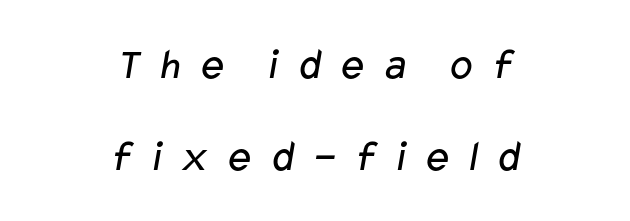
{"serif": "no", "bold": "no", "weight": "regular", "width": "wide", "stroke_contrast": "low", "x_height": "medium", "monospaced": "no", "underline": "no", "align": "center", "line_spacing": "loose", "line_spacing_ratio": 2.09, "letter_spacing": "wide", "letter_spacing_em": 0.3, "glyph_px": 44}
